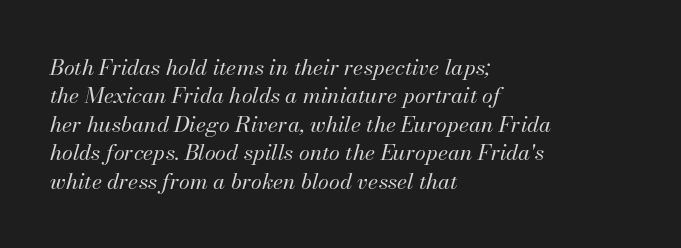
Q: Is the text bold? A: No.
Q: Is the text italic (slanted)? A: Yes, it leans right by about 13 degrees.
Q: Is the text underlined? A: No.
Q: How is the paragraph aligned? A: Left-aligned.
Q: Is the spacing between letters normal or unusually wide? A: Normal.
Q: Is the spacing between lines tight, normal or loose? A: Normal.
